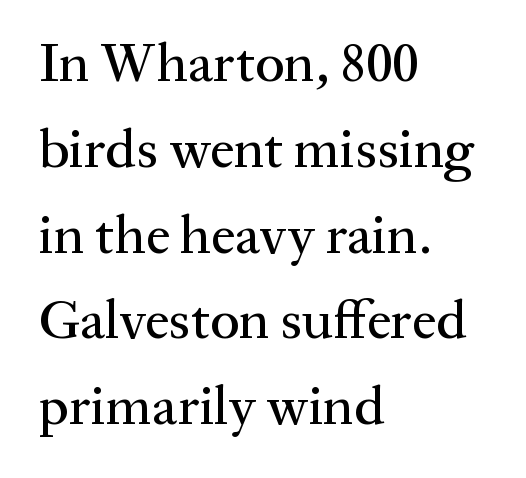
The image shows 55 px serif type, upright; set left-aligned, normal line spacing (1.56x), normal letter spacing, not underlined; medium stroke contrast and a medium x-height.
